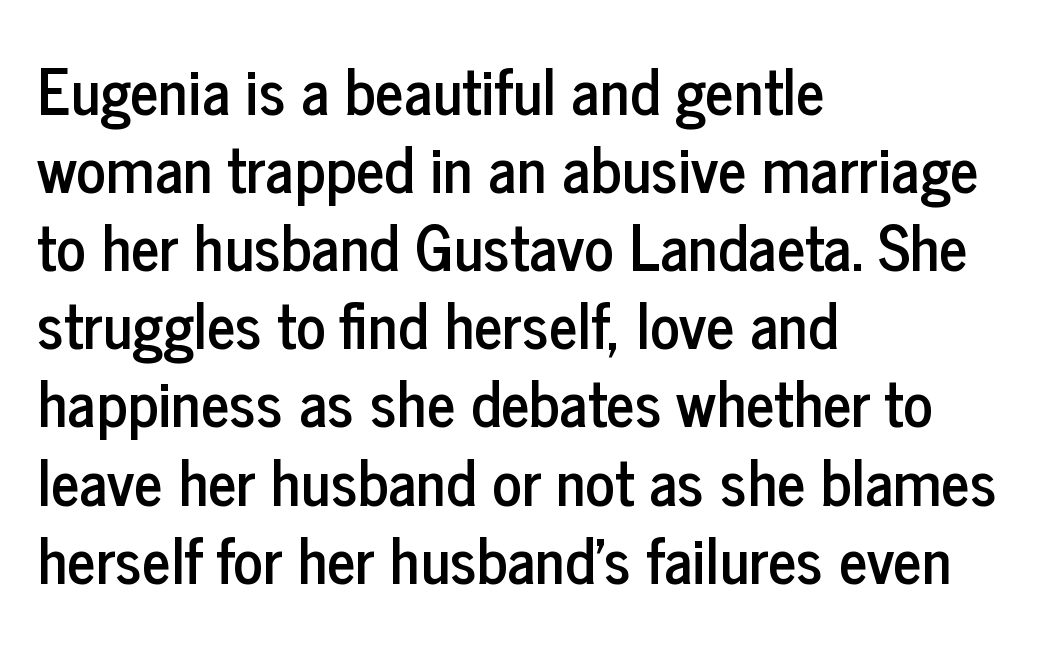
Note the varied advance widths — an 'i' is clearly narrower than an 'm'. The face used here is rendered with its standard letterfit. Vertical strokes here are truly vertical. Is this a sans? Yes — the strokes have no serifs. The space between consecutive lines is moderate.
